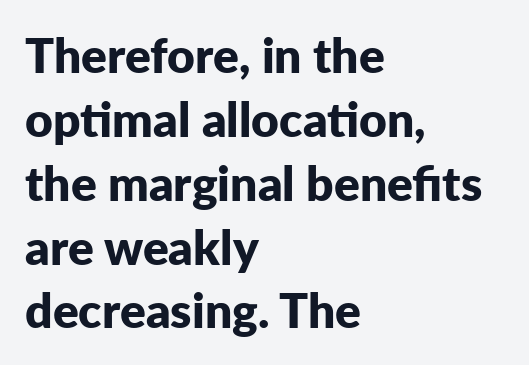
The image shows 48 px bold sans-serif type, upright; set left-aligned, normal line spacing (1.33x), normal letter spacing, not underlined; low stroke contrast and a medium x-height.
